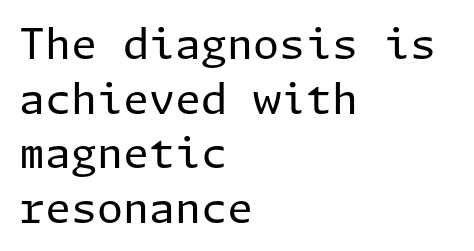
{"serif": "no", "italic": "no", "bold": "no", "weight": "regular", "width": "normal", "stroke_contrast": "low", "x_height": "medium", "underline": "no", "align": "left", "line_spacing": "normal", "line_spacing_ratio": 1.3, "letter_spacing": "normal", "letter_spacing_em": 0.0, "glyph_px": 42}
